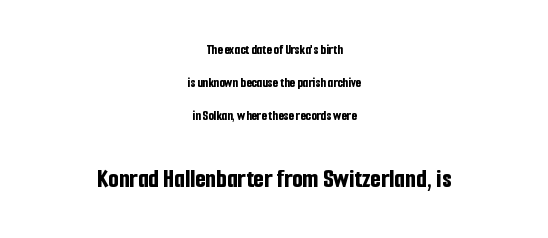
The image shows 27 px bold type, upright; set centered, loose line spacing (2.37x), normal letter spacing, not underlined; the second (bottom) block is 1.93x larger.
